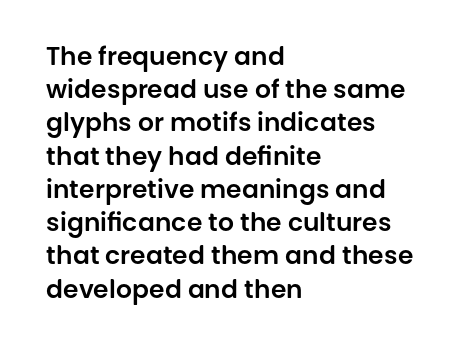
The image shows 25 px text type, upright; set left-aligned, normal line spacing (1.33x), normal letter spacing, not underlined.
